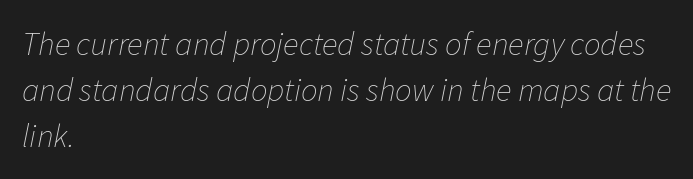
Q: Is the text bold? A: No.
Q: Is the text italic (slanted)? A: Yes, it leans right by about 11 degrees.
Q: Is the text underlined? A: No.
Q: How is the paragraph aligned? A: Left-aligned.
Q: Is the spacing between letters normal or unusually wide? A: Normal.
Q: Is the spacing between lines tight, normal or loose? A: Normal.
Q: Width (condensed, normal, or wide)? A: Normal.
Q: Stroke contrast? A: Low.
Q: x-height? A: Medium.
Q: Monospaced? A: No.
